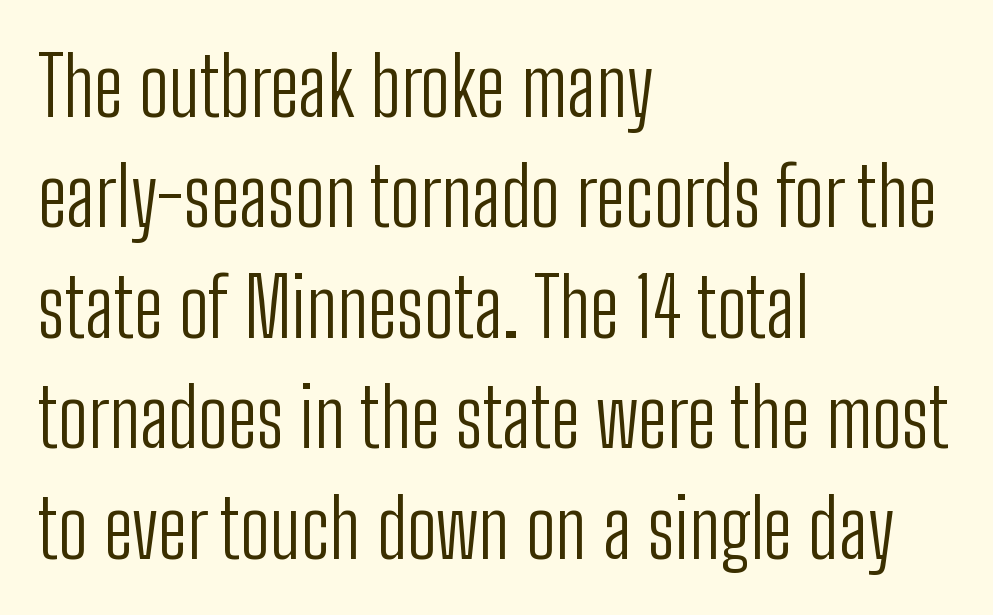
Q: Is the text bold? A: No.
Q: Is the text italic (slanted)? A: No, it is upright.
Q: Is the typeface a serif or a sans-serif typeface? A: Sans-serif.
Q: Is the text underlined? A: No.
Q: How is the paragraph aligned? A: Left-aligned.
Q: Is the spacing between letters normal or unusually wide? A: Normal.
Q: Is the spacing between lines tight, normal or loose? A: Normal.
Q: Width (condensed, normal, or wide)? A: Condensed.
Q: Stroke contrast? A: Low.
Q: x-height? A: Medium.
Q: Monospaced? A: No.
